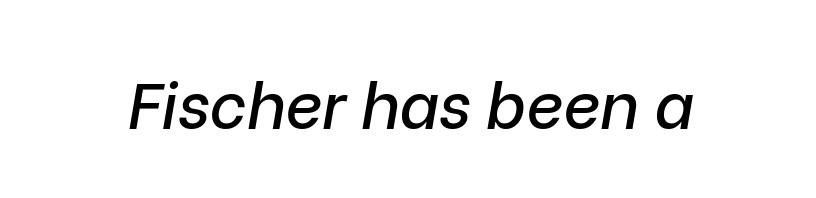
Q: Is the text italic (slanted)? A: Yes, it leans right by about 9 degrees.
Q: Is the text underlined? A: No.
Q: Is the spacing between letters normal or unusually wide? A: Normal.
Q: Width (condensed, normal, or wide)? A: Normal.
Q: Stroke contrast? A: Low.
Q: x-height? A: Medium.
Q: Monospaced? A: No.
